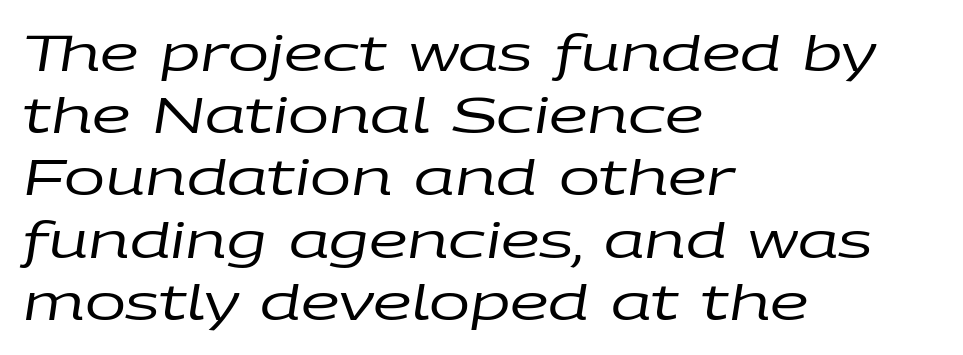
The rendering applies a slant to the glyphs. Is this a fixed-width face? No — the glyphs have proportional, varying widths. Reading down the column, the eye jumps a familiar distance to each next line. Short and long lines alike share a common starting point at left. Counters stay open thanks to moderate or lighter strokes. A bare baseline throughout the passage.
